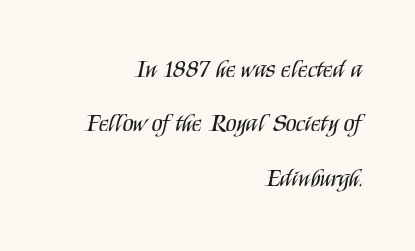
Q: Is the text bold? A: No.
Q: Is the text italic (slanted)? A: Yes.
Q: Is the text underlined? A: No.
Q: How is the paragraph aligned? A: Right-aligned.
Q: Is the spacing between letters normal or unusually wide? A: Normal.
Q: Is the spacing between lines tight, normal or loose? A: Loose.
